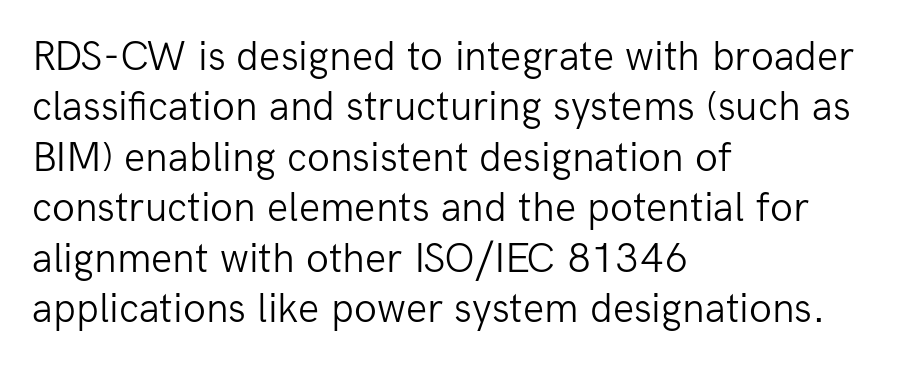
The image shows 42 px light sans-serif type, upright; set left-aligned, line spacing 1.2x, normal letter spacing, not underlined; low stroke contrast and a medium x-height.
